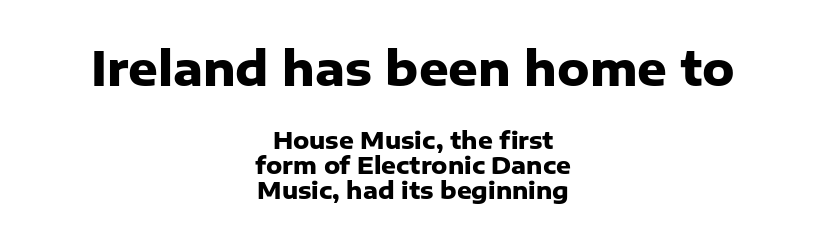
Q: Is the text bold? A: Yes.
Q: Is the text italic (slanted)? A: No, it is upright.
Q: Is the typeface a serif or a sans-serif typeface? A: Sans-serif.
Q: Is the text underlined? A: No.
Q: How is the paragraph aligned? A: Centered.
Q: Is the spacing between letters normal or unusually wide? A: Normal.
Q: Is the spacing between lines tight, normal or loose? A: Tight.
Q: Which block of text is set in a larger size, the first (top) or the second (bottom)? A: The first (top) one.
Q: Width (condensed, normal, or wide)? A: Normal.
Q: Stroke contrast? A: Low.
Q: x-height? A: Medium.
Q: Monospaced? A: No.
